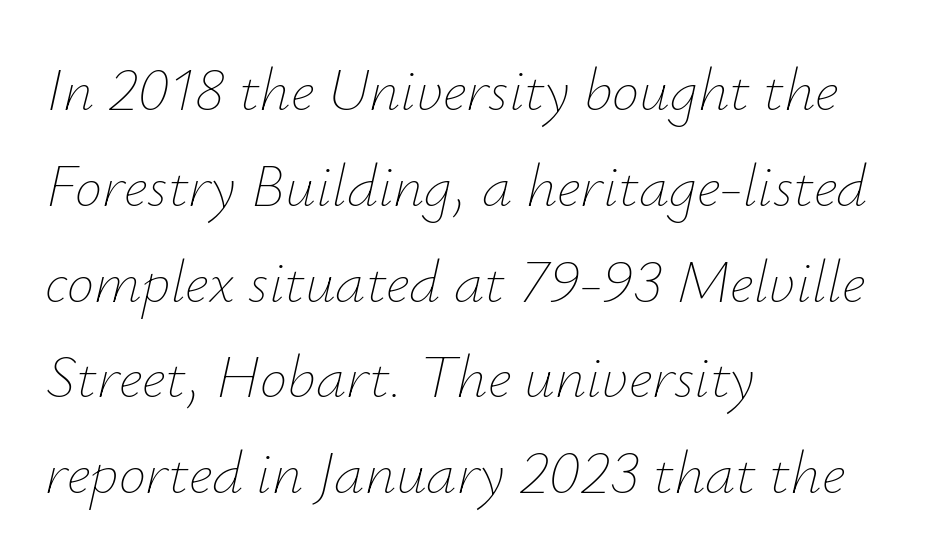
You could not count columns in this text — the font is proportionally spaced. Is the type heavy? It reads as light-to-regular instead. Compared with a centered layout, this one pins lines to the left instead. The whole block is typeset with a tilt. The designer left line spacing at the default.
